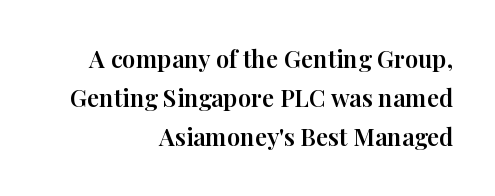
The image shows 24 px text type, upright; set right-aligned, normal line spacing (1.63x), normal letter spacing, not underlined.
